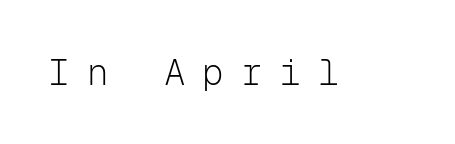
The image shows 36 px light sans-serif type, upright, monospaced; set unusually wide letter spacing (+0.47 em), not underlined; low stroke contrast and a medium x-height.
